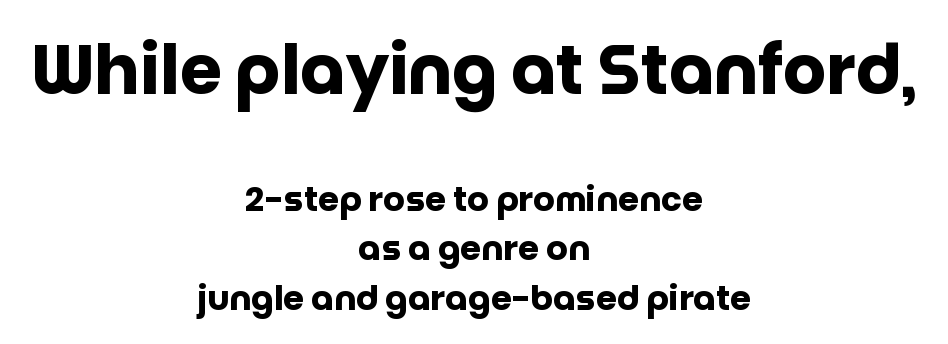
These lines sit exactly where default settings would place them. In CSS terms this would be text-align: center. Does the bottom block carry the larger type? No, the top block does. Words appear dense and cohesive because spacing is normal. A typesetter would label this face a sans. Plenty of ink on the page — the face is bold.
